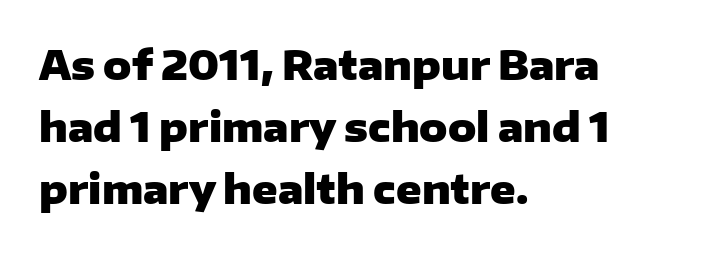
The passage is arranged the way most books set body copy — flush left. The font is running at its bold setting. Vertical strokes here are truly vertical. Students, observe: this is what conventionally led text looks like. Grotesque or geometric, the face here clearly has no serifs.
